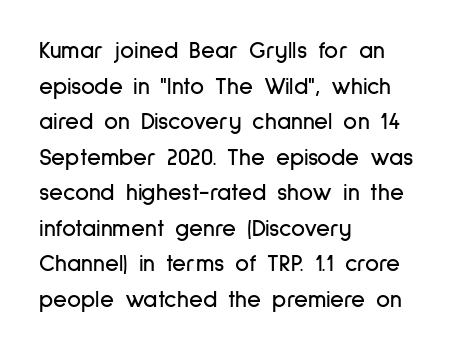
The image shows 24 px text type, upright; set left-aligned, normal line spacing (1.48x), normal letter spacing, not underlined.
